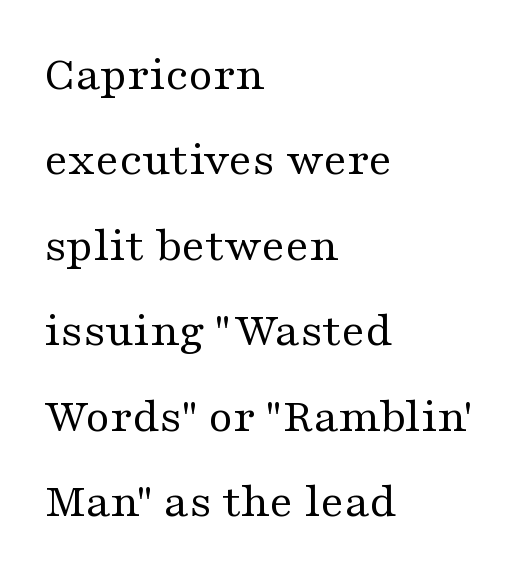
{"serif": "yes", "italic": "no", "bold": "no", "weight": "regular", "width": "wide", "stroke_contrast": "medium", "x_height": "medium", "monospaced": "no", "underline": "no", "align": "left", "line_spacing_ratio": 1.71, "letter_spacing": "normal", "letter_spacing_em": 0.0, "glyph_px": 50}
